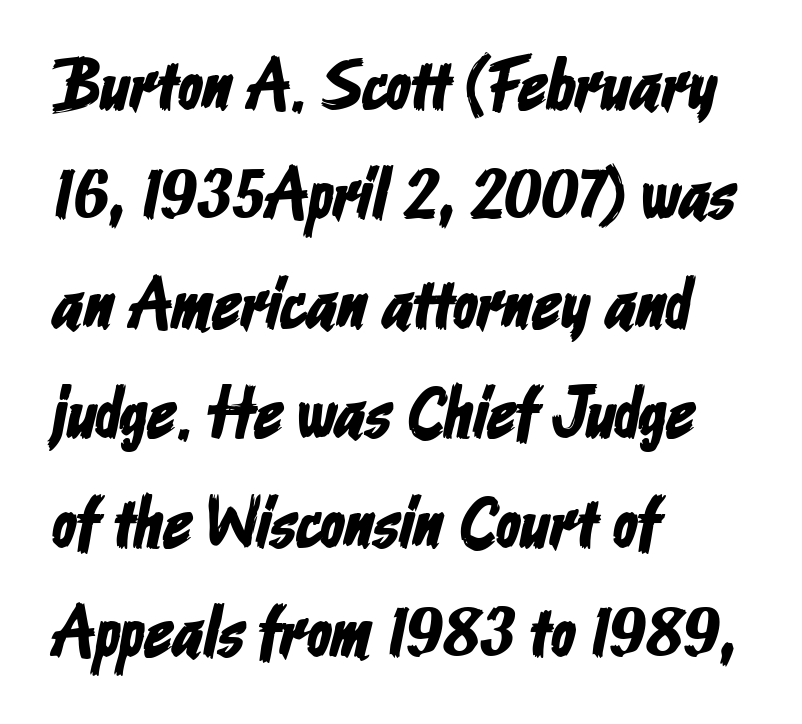
The tracking reads as untouched default to a designer's eye. The glyphs in this specimen are sans serif. Is this a fixed-width face? No — the glyphs have proportional, varying widths. All the whitespace from short lines collects on the right. The passage shown is not underscored anywhere. The vertical gap from one line to the next is medium.
